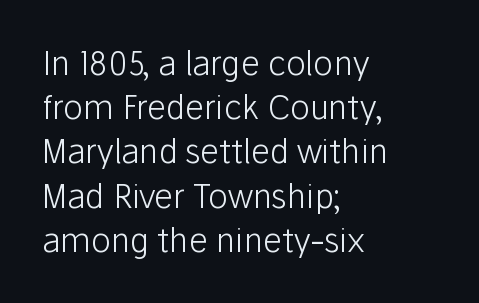
Q: Is the text bold? A: No.
Q: Is the text italic (slanted)? A: No, it is upright.
Q: Is the typeface a serif or a sans-serif typeface? A: Sans-serif.
Q: Is the text underlined? A: No.
Q: How is the paragraph aligned? A: Left-aligned.
Q: Is the spacing between letters normal or unusually wide? A: Normal.
Q: Is the spacing between lines tight, normal or loose? A: Normal.
Q: Width (condensed, normal, or wide)? A: Normal.
Q: Stroke contrast? A: Low.
Q: x-height? A: Medium.
Q: Monospaced? A: No.
